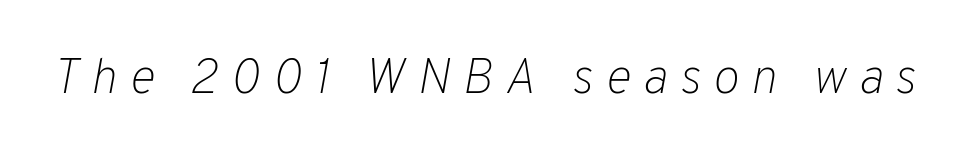
The image shows 50 px light type, italic (leaning right); set unusually wide letter spacing (+0.24 em), not underlined; low stroke contrast and a medium x-height.
